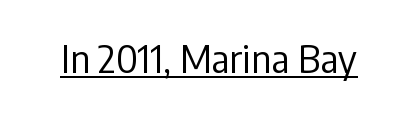
Q: Is the text bold? A: No.
Q: Is the text italic (slanted)? A: No, it is upright.
Q: Is the typeface a serif or a sans-serif typeface? A: Sans-serif.
Q: Is the text underlined? A: Yes.
Q: Is the spacing between letters normal or unusually wide? A: Normal.
Q: Width (condensed, normal, or wide)? A: Condensed.
Q: Stroke contrast? A: Low.
Q: x-height? A: Medium.
Q: Monospaced? A: No.
